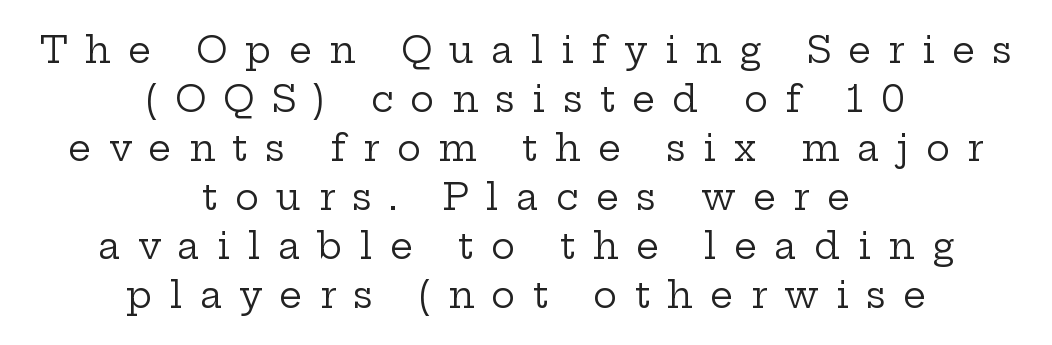
{"serif": "yes", "italic": "no", "bold": "no", "weight": "regular", "width": "wide", "stroke_contrast": "low", "x_height": "medium", "monospaced": "no", "underline": "no", "align": "center", "line_spacing": "normal", "line_spacing_ratio": 1.36, "letter_spacing": "wide", "letter_spacing_em": 0.48, "glyph_px": 36}
